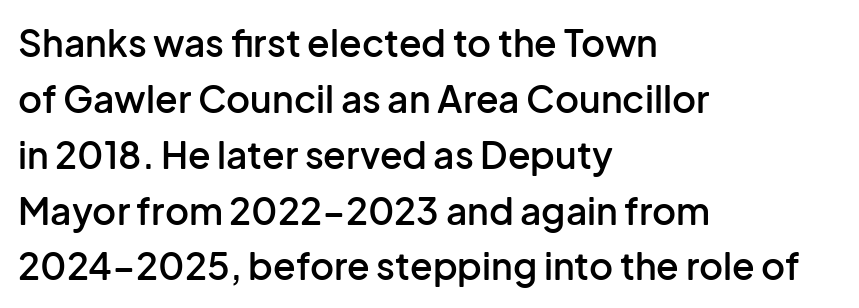
{"serif": "no", "italic": "no", "bold": "semi", "weight": "semibold", "width": "normal", "stroke_contrast": "low", "x_height": "medium", "monospaced": "no", "underline": "no", "align": "left", "line_spacing": "normal", "line_spacing_ratio": 1.51, "letter_spacing": "normal", "letter_spacing_em": 0.0, "glyph_px": 37}
